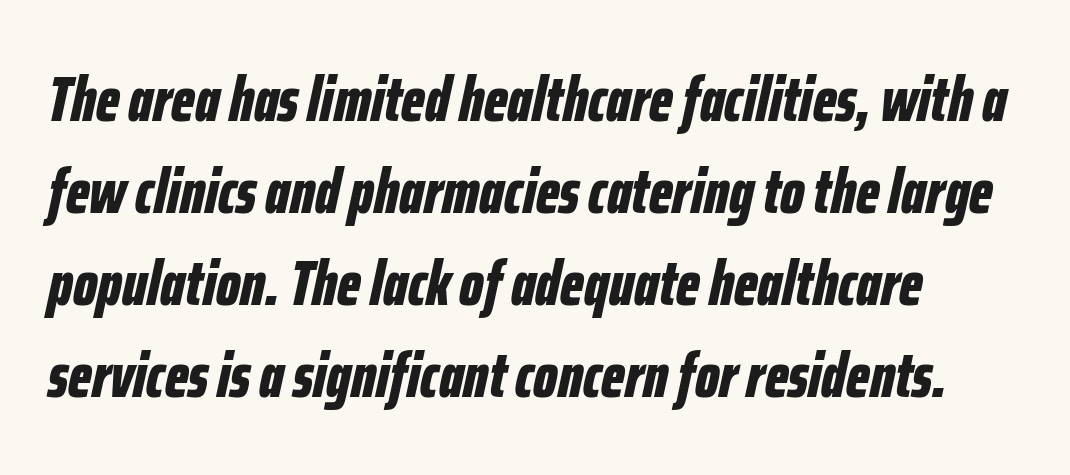
Q: Is the text bold? A: Yes.
Q: Is the text italic (slanted)? A: Yes, it leans right by about 12 degrees.
Q: Is the text underlined? A: No.
Q: How is the paragraph aligned? A: Left-aligned.
Q: Is the spacing between letters normal or unusually wide? A: Normal.
Q: Is the spacing between lines tight, normal or loose? A: Normal.
Q: Width (condensed, normal, or wide)? A: Condensed.
Q: Stroke contrast? A: Low.
Q: x-height? A: Medium.
Q: Monospaced? A: No.
